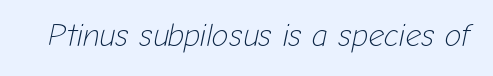
{"italic": "yes", "lean": "right", "slant_degrees": 12, "bold": "no", "weight": "light", "width": "normal", "stroke_contrast": "low", "x_height": "medium", "monospaced": "no", "underline": "no", "letter_spacing": "normal", "letter_spacing_em": 0.0, "glyph_px": 31}
